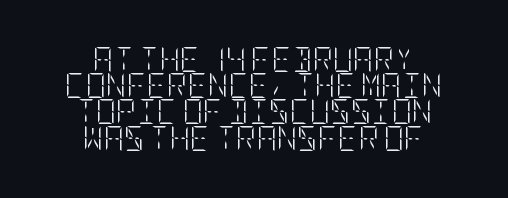
{"italic": "no", "bold": "no", "underline": "no", "align": "center", "line_spacing": "tight", "line_spacing_ratio": 1.05, "letter_spacing": "normal", "letter_spacing_em": 0.0, "glyph_px": 25}
